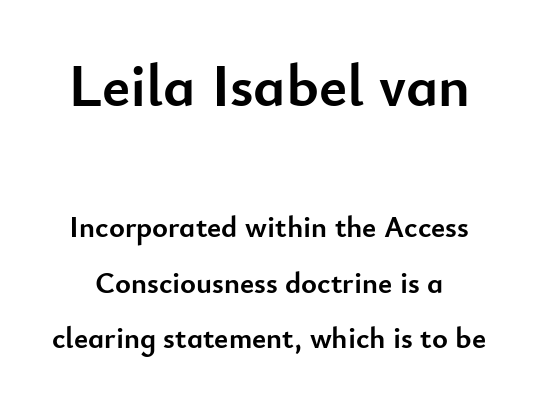
The image shows 60 px semibold sans-serif type, upright; set line spacing 1.84x, normal letter spacing, not underlined; the first (top) block is 2.0x larger; low stroke contrast and a small x-height.
